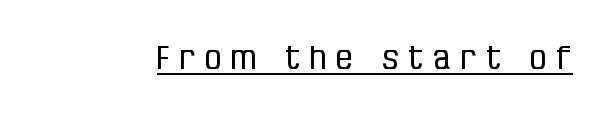
Q: Is the text bold? A: No.
Q: Is the text italic (slanted)? A: No, it is upright.
Q: Is the typeface a serif or a sans-serif typeface? A: Sans-serif.
Q: Is the text underlined? A: Yes.
Q: Is the spacing between letters normal or unusually wide? A: Unusually wide.
Q: Width (condensed, normal, or wide)? A: Condensed.
Q: Stroke contrast? A: Low.
Q: x-height? A: Large.
Q: Monospaced? A: No.
